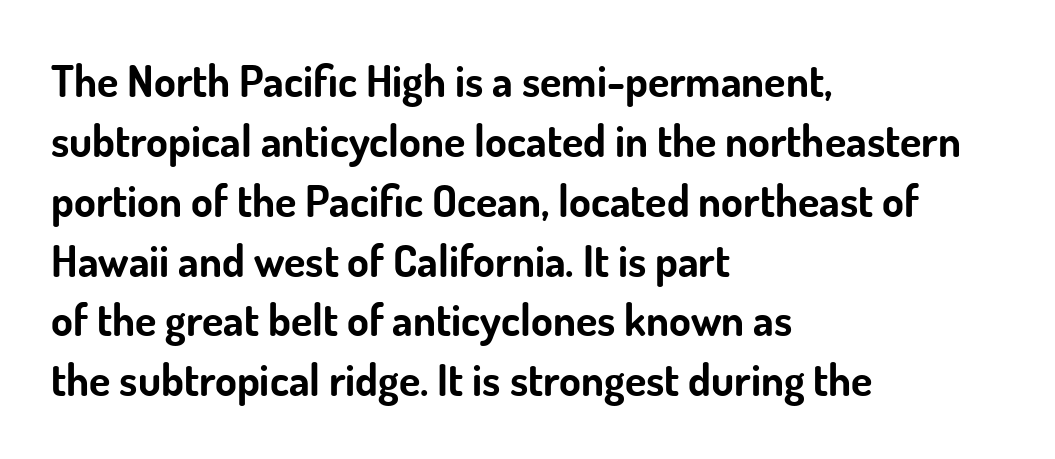
The designer left line spacing at the default. The glyphs are unaccompanied by any horizontal stroke below them. Every stem runs plumb, perpendicular to the baseline. Notice how the passage keeps a crisp vertical edge on the left only. Observe the ordinary spacing: letters are neighbours, not strangers. This rendering employs a face without finishing strokes, i.e., a sans-serif.
